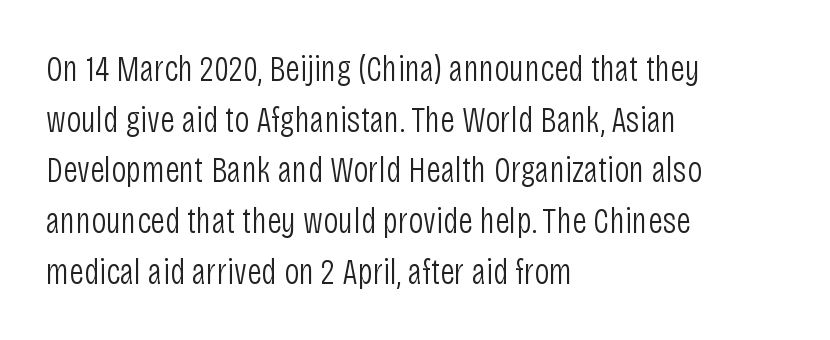
The passage shown is typed in a proportional face where columns would drift. Does the type have serifs? No, each stem ends abruptly. Glyph-to-glyph distance matches everyday printed text. This rendering features lettering with no underline.
